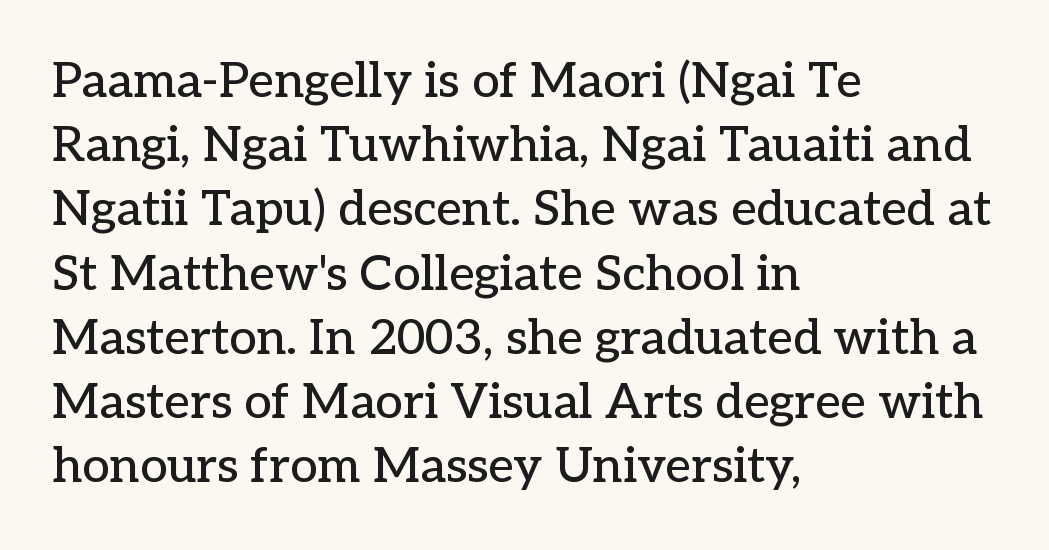
The image shows 49 px serif type, upright; set left-aligned, normal line spacing (1.31x), normal letter spacing, not underlined; low stroke contrast and a medium x-height.
